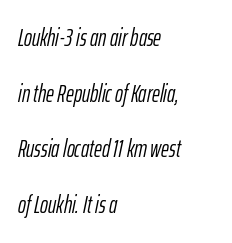
{"italic": "yes", "lean": "right", "slant_degrees": 12, "bold": "no", "underline": "no", "align": "left", "line_spacing": "loose", "line_spacing_ratio": 2.32, "letter_spacing": "normal", "letter_spacing_em": 0.0, "glyph_px": 24}
